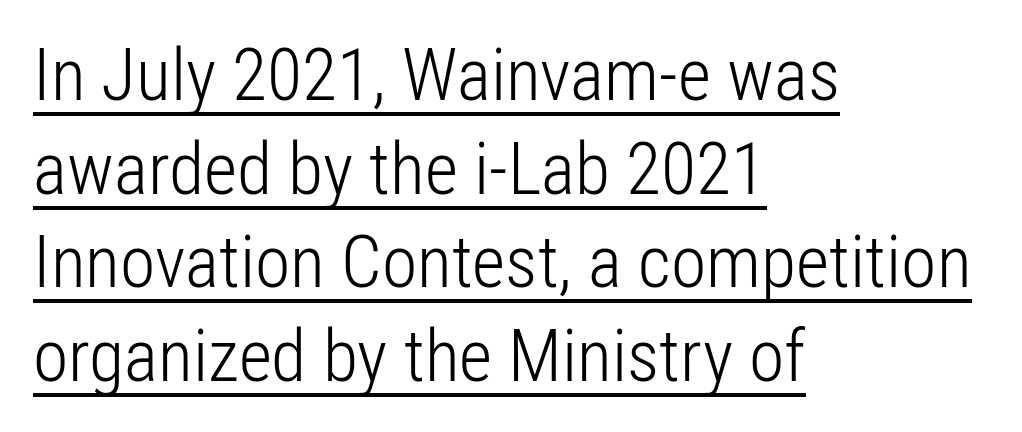
The image shows 72 px light, condensed sans-serif type, upright; set left-aligned, normal line spacing (1.3x), normal letter spacing, underlined; low stroke contrast and a medium x-height.
